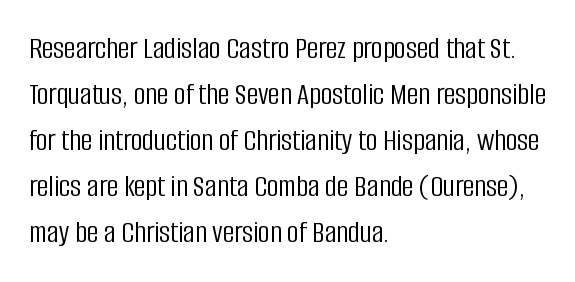
The image shows 32 px light, condensed sans-serif type, upright; set left-aligned, normal line spacing (1.44x), normal letter spacing, not underlined; low stroke contrast and a large x-height.
